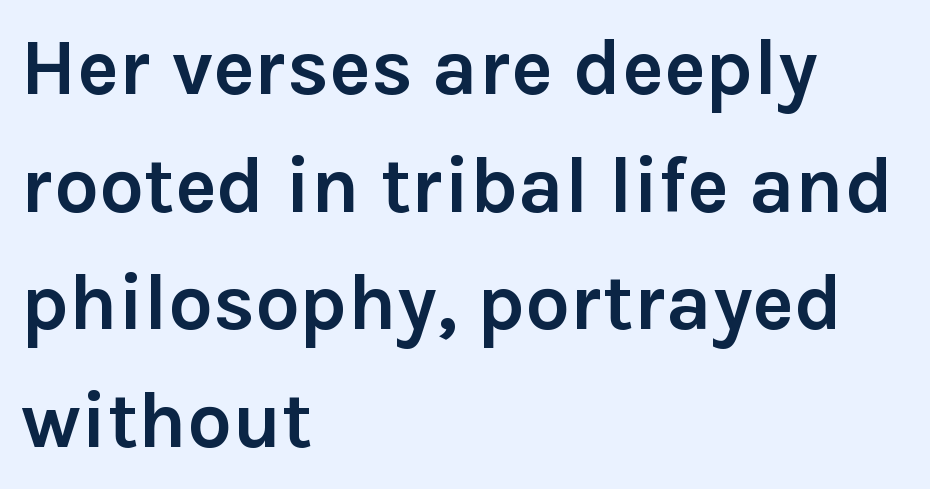
Nope, not italic — everything's standing straight. You can tell from the bare stems that sans-serif type was used. Unmarked baselines from the first word to the last. Tracking value appears to be zero — textbook default spacing. Spacing verdict: proportional, widths tailored to each character.
